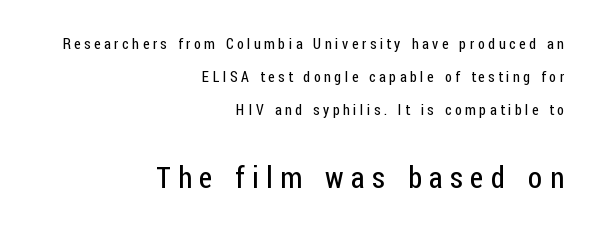
Nothing sits at the stroke ends, so this counts as sans-serif. Rendered with straight, roman letterforms. Casual observation: everything's shoved over to the right. Proportional: the letters do not fall into vertical columns. Which chunk is bigger? The second one — the bottom block dwarfs the top. Stems here are at most as thick as an everyday book face.
